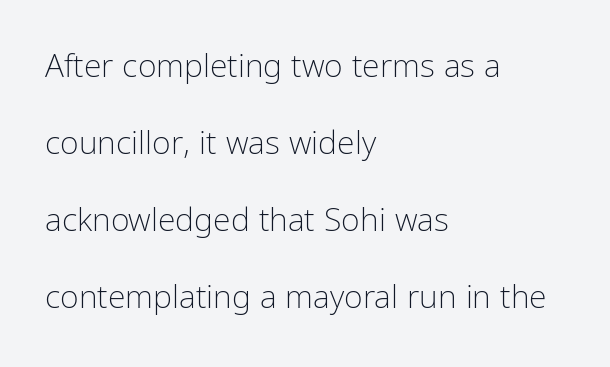
{"serif": "no", "italic": "no", "bold": "no", "weight": "light", "width": "condensed", "stroke_contrast": "low", "x_height": "medium", "monospaced": "no", "underline": "no", "align": "left", "line_spacing": "loose", "line_spacing_ratio": 2.41, "letter_spacing": "normal", "letter_spacing_em": 0.0, "glyph_px": 32}
